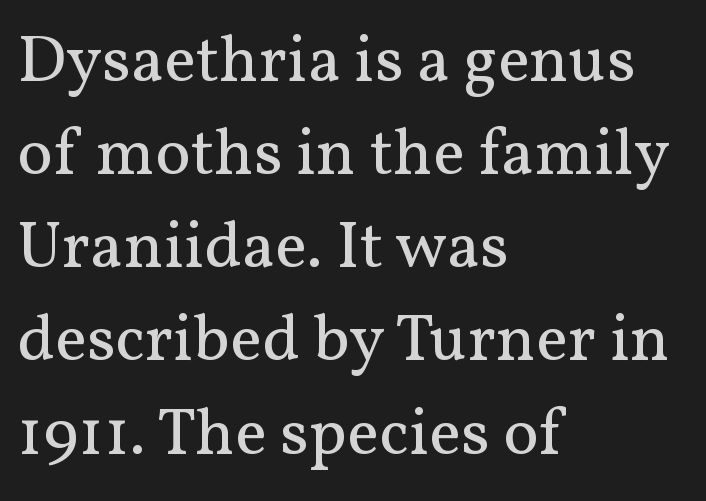
Yep, those are serifs on the letters. Leading matches the norm, producing a regular column. A bare baseline throughout the passage. This is not heavy type; no bold has been used.
